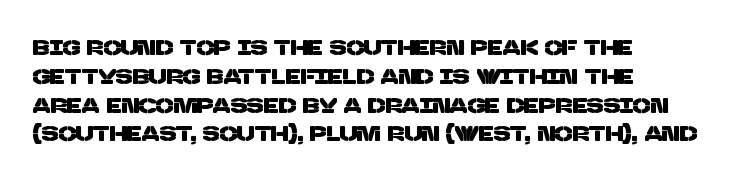
The area under the type is left untouched. In CSS terms this would be text-align: left. The lines sit at an ordinary, default distance from one another. The rendering keeps characters at their native spacing.
